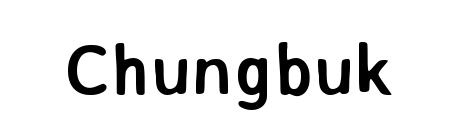
Every letter is thick-stroked: bold, no question. Plain, unruled lines of type. You can tell from the bare stems that sans-serif type was used. Is there any slant? The stems are plumb.
